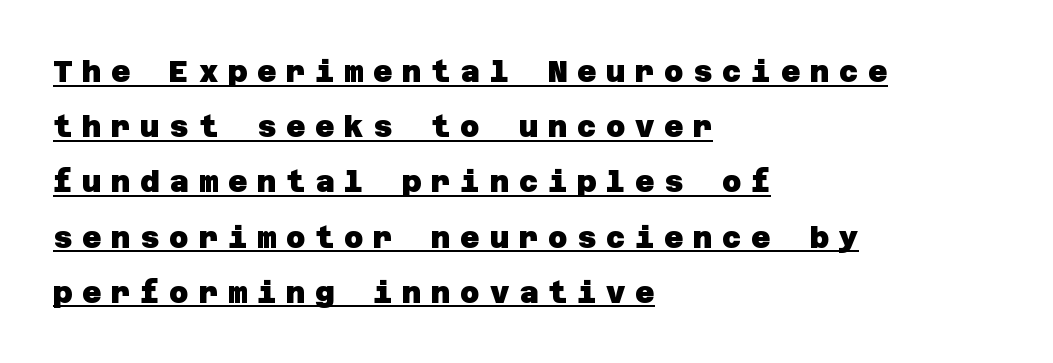
Inter-character spacing is expanded well beyond the font's built-in metrics. A typesetter would label this face a sans. This rendering uses left alignment, leaving the right contour irregular. This is heavy type, rendered in bold.
